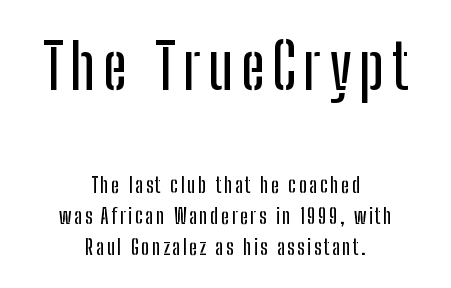
The image shows 63 px condensed sans-serif type, upright; set centered, normal line spacing (1.48x), not underlined; the first (top) block is 3.0x larger; low stroke contrast and a medium x-height.
